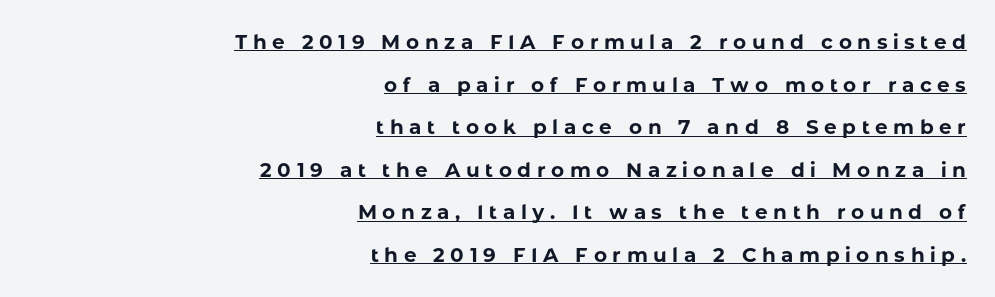
{"italic": "no", "bold": "yes", "underline": "yes", "align": "right", "line_spacing": "loose", "line_spacing_ratio": 2.13, "letter_spacing": "wide", "letter_spacing_em": 0.28, "glyph_px": 20}
